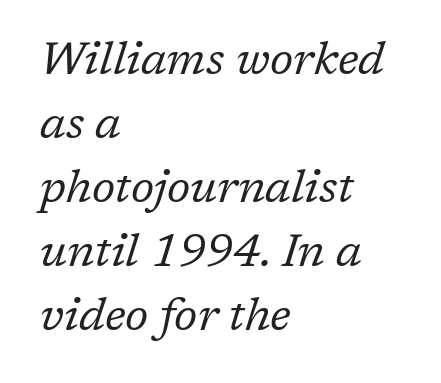
No extra ink here — the face is not bold. The passage shown leans; its letterforms are oblique. Short and long lines alike share a common starting point at left. Unmarked baselines from the first word to the last. The block of text has a typical density, with ordinary space between rows.
